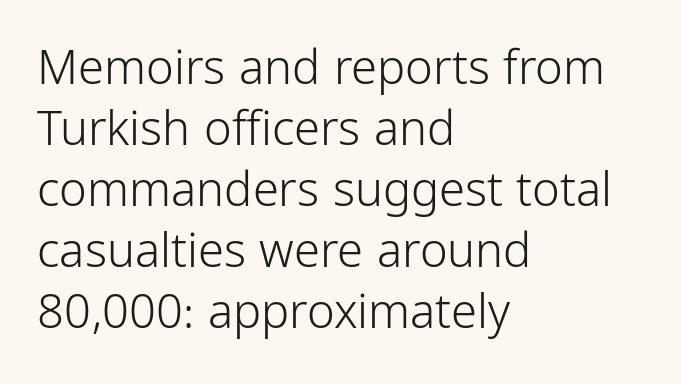
Q: Is the text bold? A: No.
Q: Is the text italic (slanted)? A: No, it is upright.
Q: Is the typeface a serif or a sans-serif typeface? A: Sans-serif.
Q: Is the text underlined? A: No.
Q: How is the paragraph aligned? A: Left-aligned.
Q: Is the spacing between letters normal or unusually wide? A: Normal.
Q: Is the spacing between lines tight, normal or loose? A: Normal.
Q: Width (condensed, normal, or wide)? A: Condensed.
Q: Stroke contrast? A: Low.
Q: x-height? A: Medium.
Q: Monospaced? A: No.
